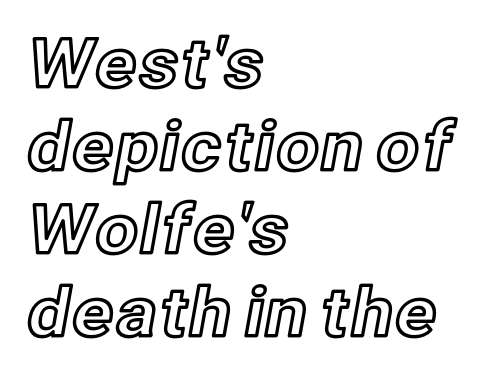
Q: Is the text italic (slanted)? A: Yes.
Q: Is the text underlined? A: No.
Q: How is the paragraph aligned? A: Left-aligned.
Q: Is the spacing between letters normal or unusually wide? A: Normal.
Q: Width (condensed, normal, or wide)? A: Normal.
Q: x-height? A: Medium.
Q: Monospaced? A: No.
